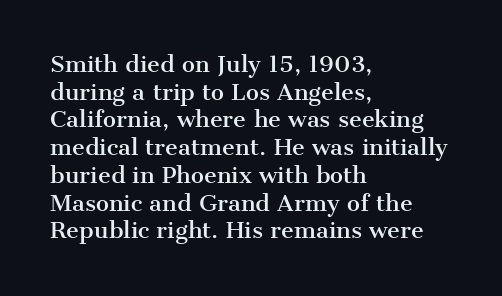
{"italic": "no", "underline": "no", "align": "left", "line_spacing": "normal", "line_spacing_ratio": 1.26, "letter_spacing": "normal", "letter_spacing_em": 0.0, "glyph_px": 22}
